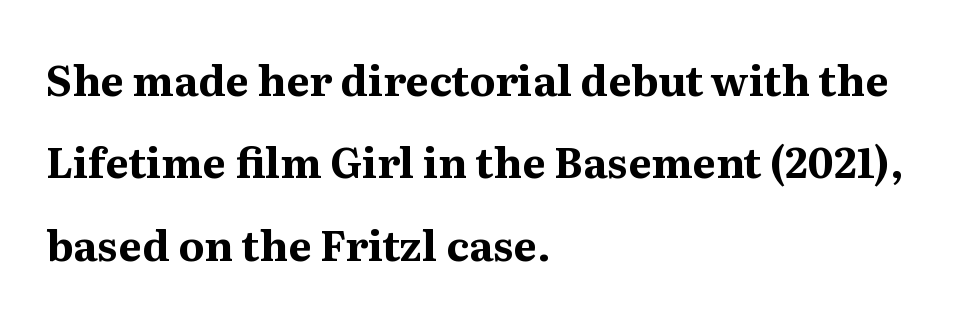
The image shows 42 px bold serif type, upright; set left-aligned, loose line spacing (1.96x), normal letter spacing, not underlined; medium stroke contrast and a medium x-height.
